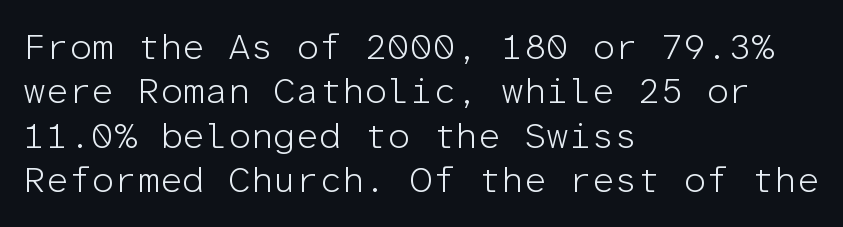
The image shows 36 px light sans-serif type, upright, monospaced; set left-aligned, line spacing 1.23x, normal letter spacing, not underlined; low stroke contrast and a medium x-height.
